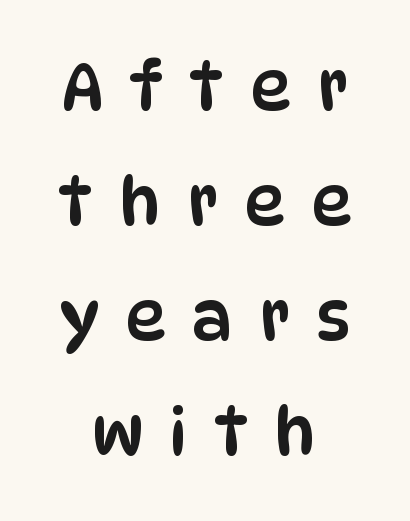
{"serif": "no", "italic": "no", "width": "condensed", "stroke_contrast": "low", "x_height": "large", "monospaced": "no", "underline": "no", "align": "center", "line_spacing_ratio": 1.77, "letter_spacing": "wide", "letter_spacing_em": 0.4, "glyph_px": 65}
